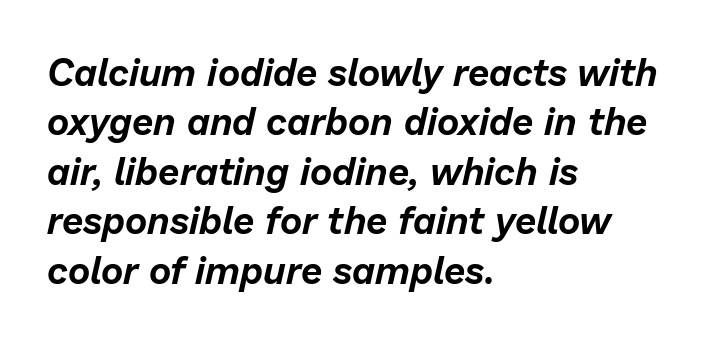
The image shows 38 px text type, italic (leaning right); set left-aligned, normal line spacing (1.3x), normal letter spacing, not underlined; low stroke contrast and a medium x-height.
